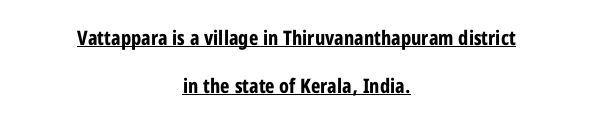
The image shows 20 px bold type, upright; set centered, loose line spacing (2.4x), normal letter spacing, underlined.
